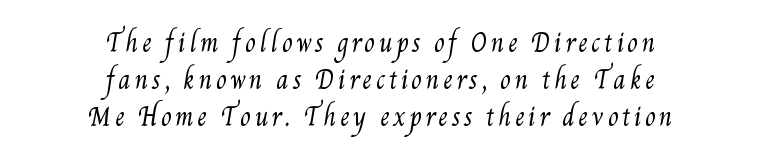
The image shows 24 px text type; set centered, normal line spacing (1.55x), not underlined.
